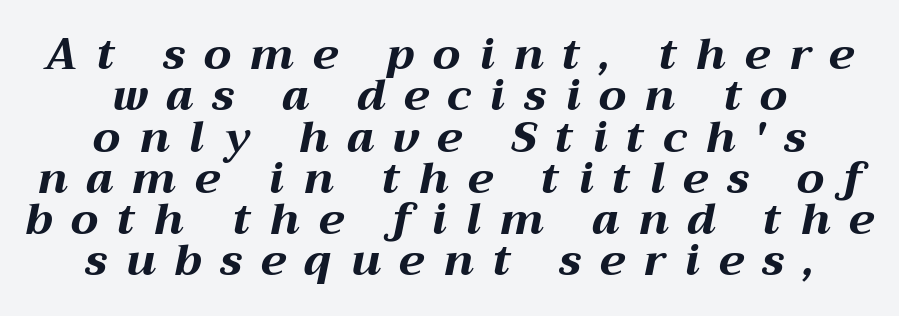
Would a proofreader flag this as italicized? Yes. The passage shown is emphatically bold. Nobody drew a line under any word here. Varying glyph widths throughout — classic text-font behaviour. Display-style spreading of the glyphs; the letterfit is very open.
